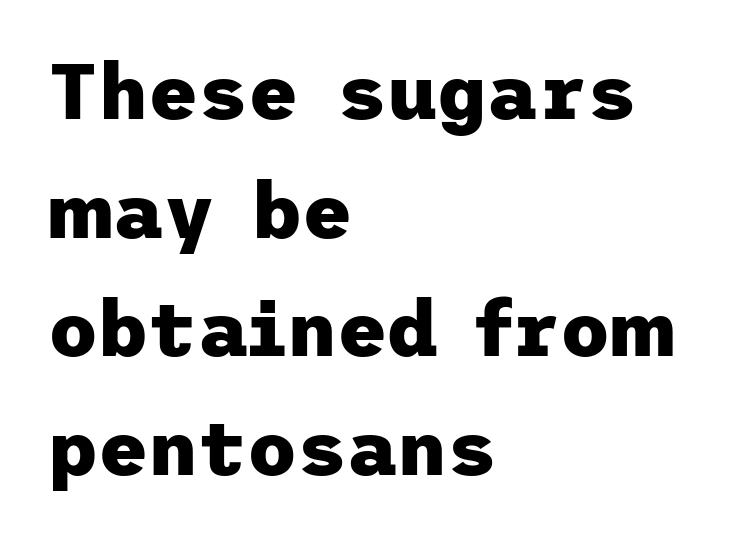
Q: Is the text bold? A: Yes.
Q: Is the text italic (slanted)? A: No, it is upright.
Q: Is the typeface a serif or a sans-serif typeface? A: Sans-serif.
Q: Is the text underlined? A: No.
Q: How is the paragraph aligned? A: Left-aligned.
Q: Is the spacing between letters normal or unusually wide? A: Normal.
Q: Is the spacing between lines tight, normal or loose? A: Normal.
Q: Width (condensed, normal, or wide)? A: Normal.
Q: Stroke contrast? A: Low.
Q: x-height? A: Medium.
